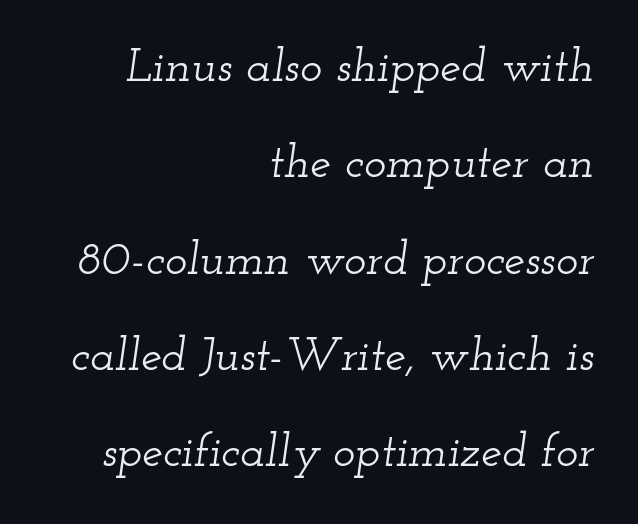
The image shows 47 px wide serif type, italic (leaning right); set right-aligned, loose line spacing (2.05x), normal letter spacing, not underlined; low stroke contrast and a small x-height.
